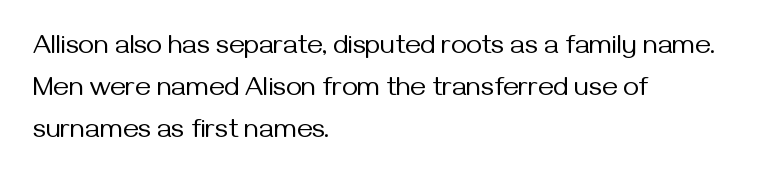
{"italic": "no", "bold": "no", "underline": "no", "align": "left", "line_spacing": "normal", "line_spacing_ratio": 1.55, "letter_spacing": "normal", "letter_spacing_em": 0.0, "glyph_px": 27}
